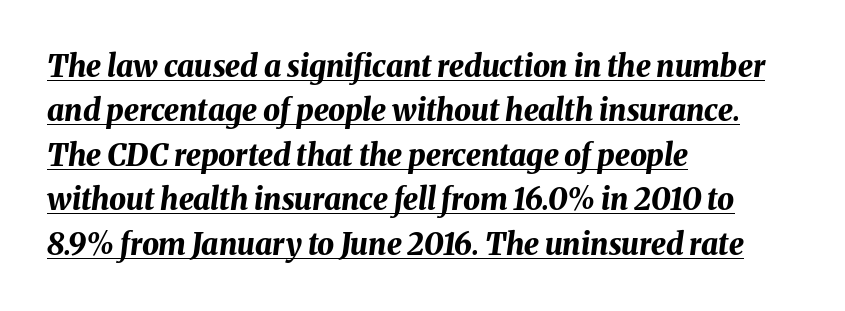
{"italic": "yes", "lean": "right", "slant_degrees": 8, "bold": "yes", "weight": "bold", "width": "normal", "stroke_contrast": "medium", "x_height": "medium", "monospaced": "no", "underline": "yes", "align": "left", "line_spacing": "normal", "line_spacing_ratio": 1.48, "letter_spacing": "normal", "letter_spacing_em": 0.0, "glyph_px": 30}
